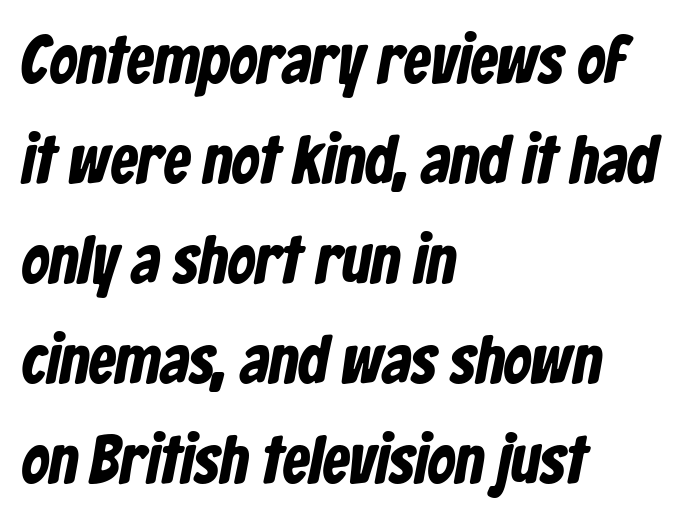
The paragraph shown leans on its left margin. Honestly, the letter spacing is just normal — you wouldn't notice it. The letters advance in unequal steps, a hallmark of proportional type. These lines are composed in type without serifs.
